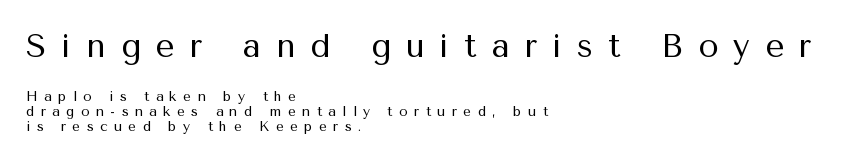
The image shows 33 px regular-weight sans-serif type, upright; set left-aligned, tight line spacing (1.07x), unusually wide letter spacing (+0.45 em), not underlined; the first (top) block is 2.36x larger; medium stroke contrast and a medium x-height.
